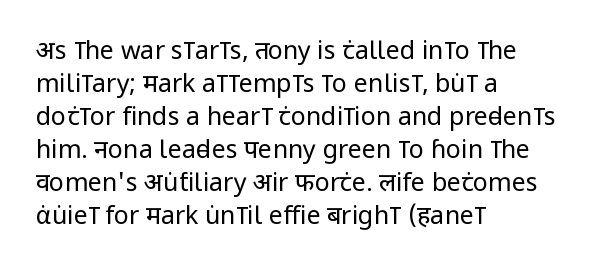
{"italic": "no", "bold": "no", "underline": "no", "align": "left", "line_spacing": "normal", "line_spacing_ratio": 1.32, "letter_spacing": "normal", "letter_spacing_em": 0.0, "glyph_px": 25}
